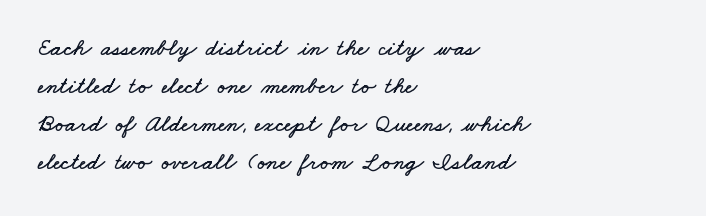
The paragraph has a hard left edge and a soft right edge. Underlining? Definitely not there. The gaps between neighbouring characters are ordinary and unremarkable. Baseline-to-baseline distance is the conventional proportion of letter height.
